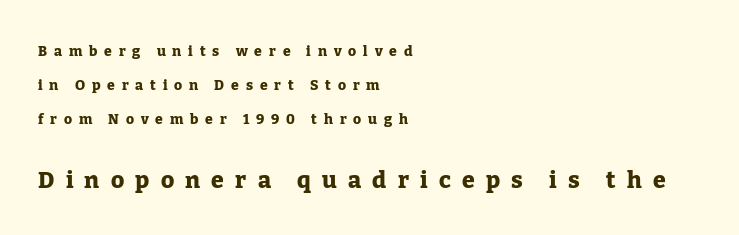
{"italic": "no", "bold": "yes", "underline": "no", "align": "left", "line_spacing": "loose", "line_spacing_ratio": 2.44, "letter_spacing": "wide", "letter_spacing_em": 0.49, "larger_block": "second", "size_ratio": 1.64, "glyph_px": 23}
